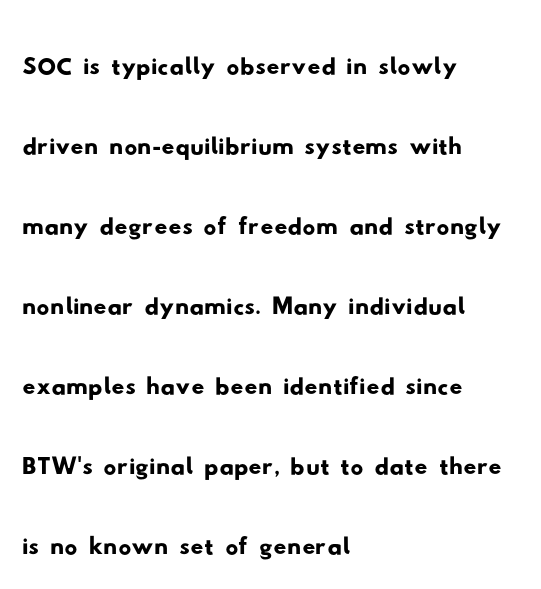
A typesetter would call this proportional, since set widths differ per character. Bare-footed words on every line. Does the type have serifs? No, each stem ends abruptly. Each line starts at the same left margin while the right side varies. Observe the ordinary spacing: letters are neighbours, not strangers. Interline gaps are of average width in this sample.
